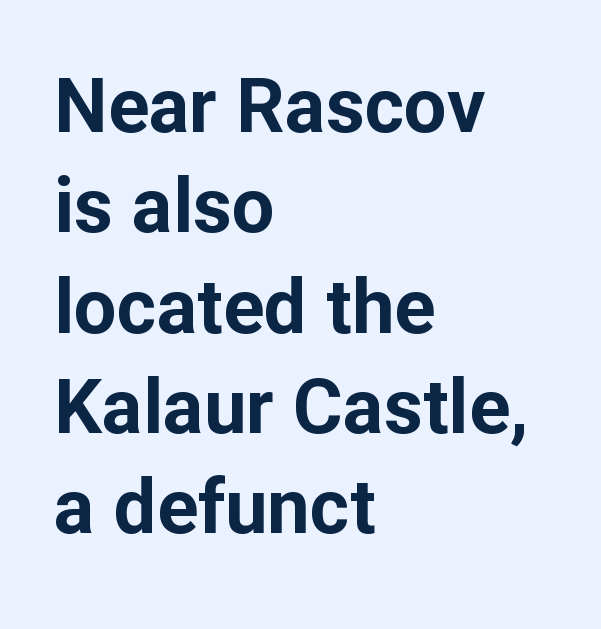
Q: Is the text bold? A: Yes.
Q: Is the text italic (slanted)? A: No, it is upright.
Q: Is the typeface a serif or a sans-serif typeface? A: Sans-serif.
Q: Is the text underlined? A: No.
Q: How is the paragraph aligned? A: Left-aligned.
Q: Is the spacing between letters normal or unusually wide? A: Normal.
Q: Is the spacing between lines tight, normal or loose? A: Normal.
Q: Width (condensed, normal, or wide)? A: Normal.
Q: Stroke contrast? A: Low.
Q: x-height? A: Medium.
Q: Monospaced? A: No.
